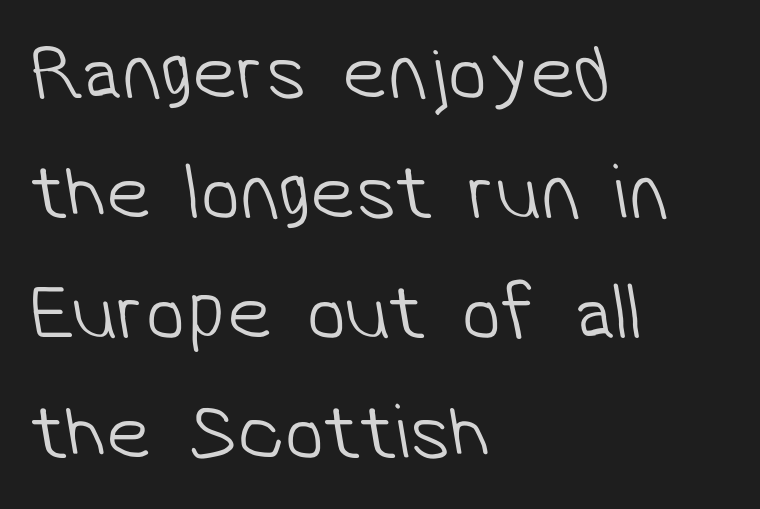
What stands out about the letter spacing? Nothing — it is the standard amount. The designer went with a sans here, leaving each stem footless. The rag falls on the right side of this text block. Quick note: interline space is typical. These glyphs show unthickened strokes, regular width or finer.
